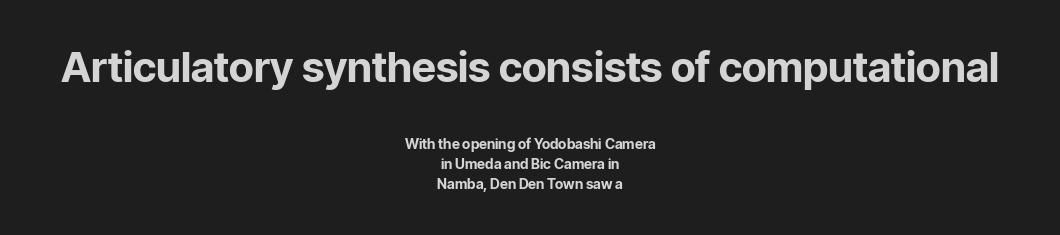
Its strokes are broad and dark, the hallmark of bold type. Standard letterfit; no display-style spreading of the glyphs. The glyphs are unaccompanied by any horizontal stroke below them. Centered paragraph, ragged on both sides. Is the lower block the larger one? No — the upper block carries the bigger type. Vertical strokes here are truly vertical.
